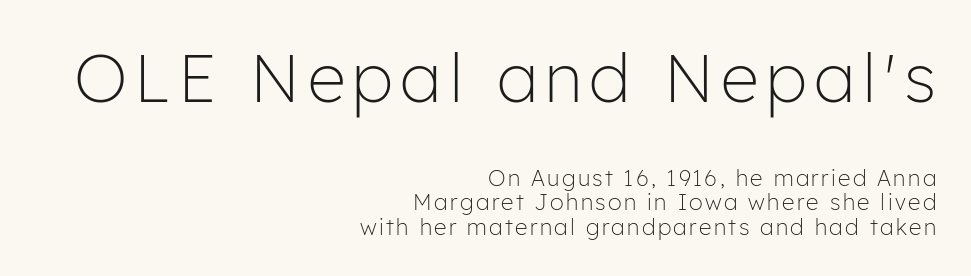
Q: Is the text bold? A: No.
Q: Is the text italic (slanted)? A: No, it is upright.
Q: Is the typeface a serif or a sans-serif typeface? A: Sans-serif.
Q: Is the text underlined? A: No.
Q: How is the paragraph aligned? A: Right-aligned.
Q: Is the spacing between lines tight, normal or loose? A: Tight.
Q: Which block of text is set in a larger size, the first (top) or the second (bottom)? A: The first (top) one.
Q: Width (condensed, normal, or wide)? A: Normal.
Q: Stroke contrast? A: Low.
Q: x-height? A: Medium.
Q: Monospaced? A: No.
